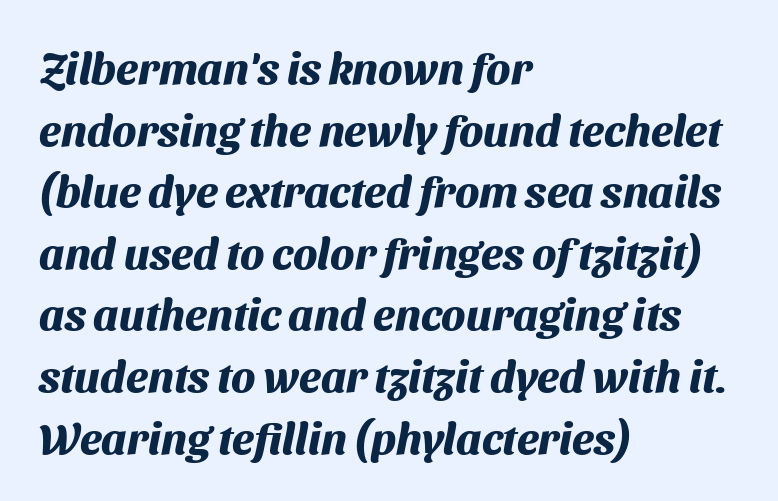
{"serif": "no", "bold": "yes", "weight": "heavy", "width": "normal", "stroke_contrast": "medium", "x_height": "medium", "monospaced": "no", "underline": "no", "align": "left", "line_spacing": "normal", "line_spacing_ratio": 1.4, "letter_spacing": "normal", "letter_spacing_em": 0.0, "glyph_px": 44}
